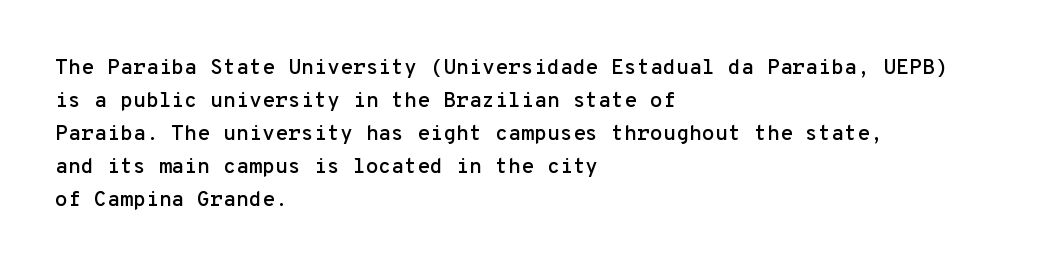
Do the letters lean? They stand straight. You could call the tracking neutral — neither tight nor loose. The passage shown is not underscored anywhere. The ragged edge is on the right, which tells us the setting is flush left. Students, observe: this is what conventionally led text looks like.
